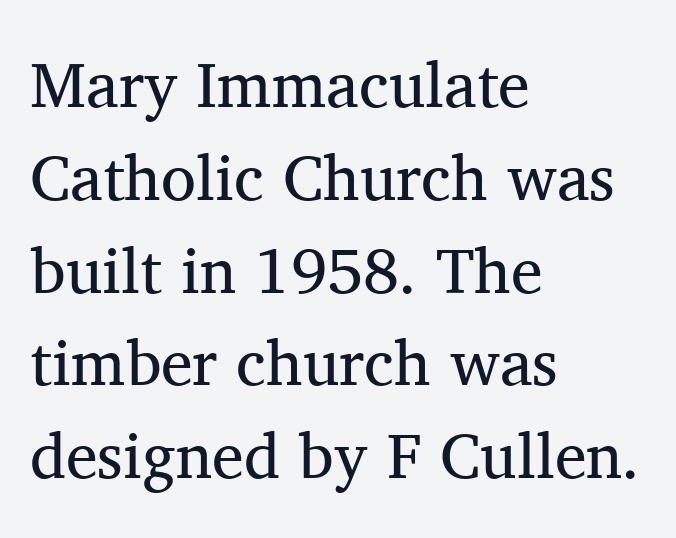
The face used here is proportionally spaced, like ordinary book or web type. This block has exactly the height ordinary leading produces. This is not heavy type; no bold has been used. Visually the block forms a straight wall on the left and a jagged coastline on the right. This sample uses a serif face. Type without underlining.
